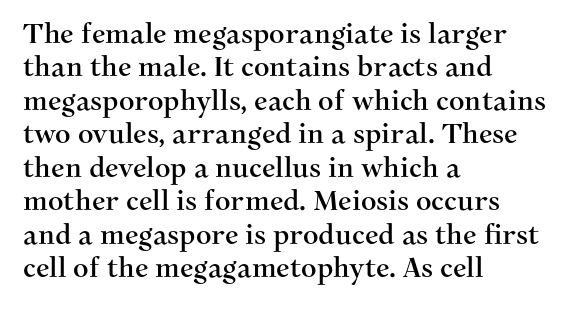
The specimen reads as upright at a glance. The words here are not underlined. Horizontal alignment here is leftward, the default for most running prose. The gaps between neighbouring characters are ordinary and unremarkable.
